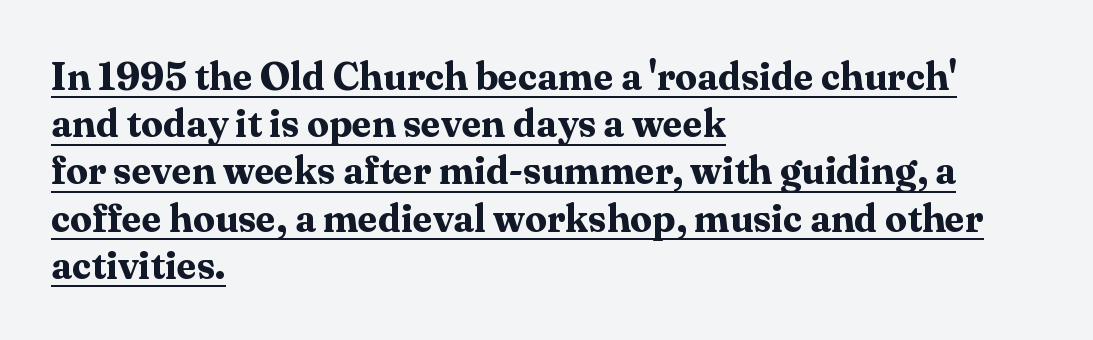
{"serif": "yes", "italic": "no", "bold": "yes", "weight": "bold", "width": "normal", "stroke_contrast": "medium", "x_height": "medium", "monospaced": "no", "underline": "yes", "align": "left", "line_spacing_ratio": 1.21, "letter_spacing": "normal", "letter_spacing_em": 0.0, "glyph_px": 39}
